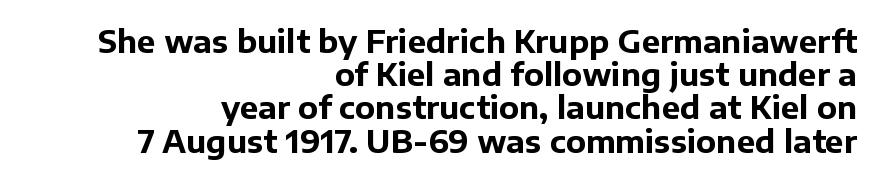
The image shows 31 px bold sans-serif type, upright; set right-aligned, tight line spacing (1.07x), normal letter spacing, not underlined; low stroke contrast and a medium x-height.
